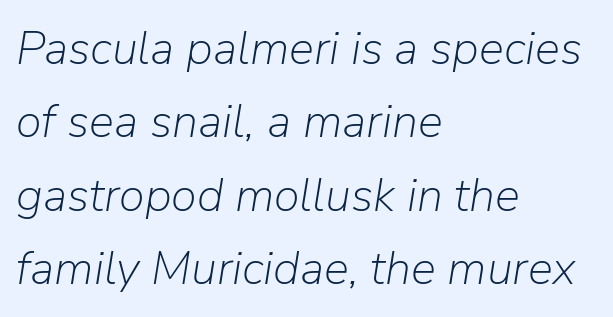
Q: Is the text bold? A: No.
Q: Is the text italic (slanted)? A: Yes, it leans right by about 9 degrees.
Q: Is the text underlined? A: No.
Q: How is the paragraph aligned? A: Left-aligned.
Q: Is the spacing between letters normal or unusually wide? A: Normal.
Q: Is the spacing between lines tight, normal or loose? A: Normal.
Q: Width (condensed, normal, or wide)? A: Normal.
Q: Stroke contrast? A: Low.
Q: x-height? A: Medium.
Q: Monospaced? A: No.
